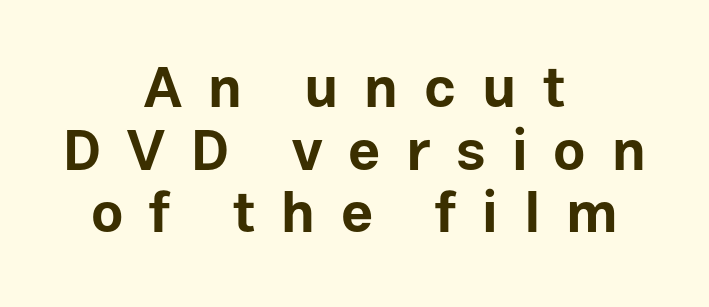
Q: Is the text bold? A: Yes.
Q: Is the text italic (slanted)? A: No, it is upright.
Q: Is the typeface a serif or a sans-serif typeface? A: Sans-serif.
Q: Is the text underlined? A: No.
Q: How is the paragraph aligned? A: Centered.
Q: Is the spacing between letters normal or unusually wide? A: Unusually wide.
Q: Is the spacing between lines tight, normal or loose? A: Tight.
Q: Width (condensed, normal, or wide)? A: Normal.
Q: Stroke contrast? A: Low.
Q: x-height? A: Medium.
Q: Monospaced? A: No.
